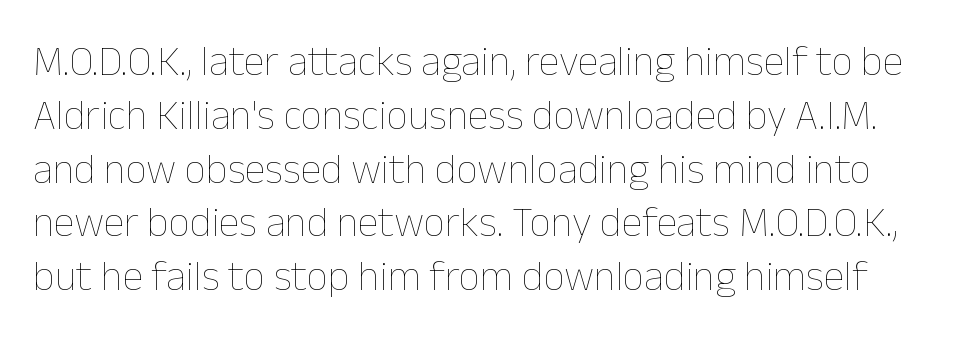
The image shows 42 px thin type, upright; set normal line spacing (1.28x), normal letter spacing, not underlined; low stroke contrast and a medium x-height.
